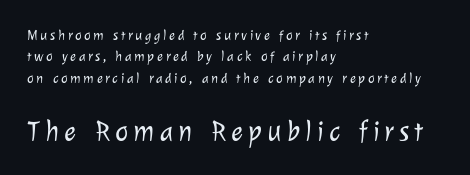
{"serif": "no", "bold": "no", "weight": "light", "width": "normal", "stroke_contrast": "low", "x_height": "medium", "monospaced": "no", "underline": "no", "align": "left", "line_spacing": "normal", "line_spacing_ratio": 1.53, "larger_block": "second", "size_ratio": 2.0, "glyph_px": 28}
